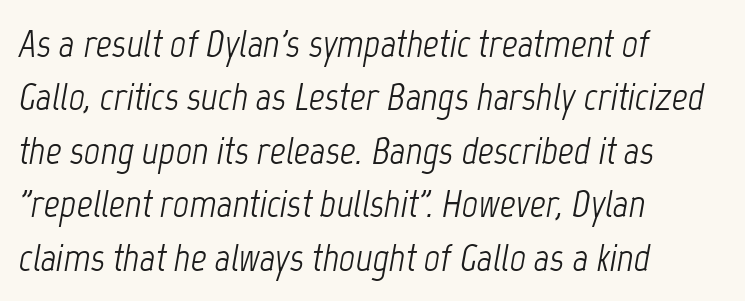
Q: Is the text bold? A: No.
Q: Is the text italic (slanted)? A: Yes, it leans right by about 12 degrees.
Q: Is the text underlined? A: No.
Q: How is the paragraph aligned? A: Left-aligned.
Q: Is the spacing between letters normal or unusually wide? A: Normal.
Q: Is the spacing between lines tight, normal or loose? A: Normal.
Q: Width (condensed, normal, or wide)? A: Condensed.
Q: Stroke contrast? A: Low.
Q: x-height? A: Medium.
Q: Monospaced? A: No.
